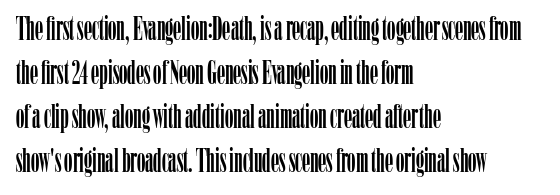
Q: Is the text italic (slanted)? A: No, it is upright.
Q: Is the typeface a serif or a sans-serif typeface? A: Serif.
Q: Is the text underlined? A: No.
Q: How is the paragraph aligned? A: Left-aligned.
Q: Is the spacing between letters normal or unusually wide? A: Normal.
Q: Is the spacing between lines tight, normal or loose? A: Normal.
Q: Width (condensed, normal, or wide)? A: Condensed.
Q: Stroke contrast? A: Low.
Q: x-height? A: Medium.
Q: Monospaced? A: No.
